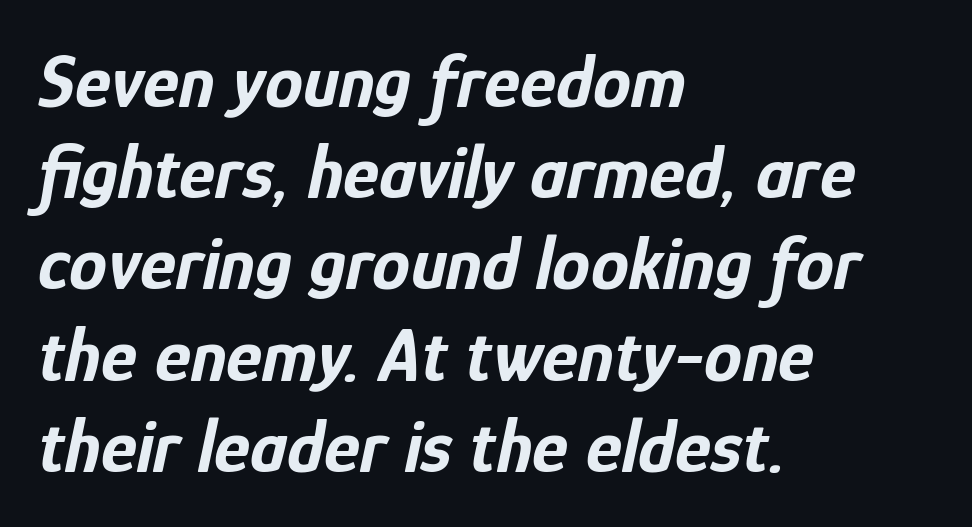
The image shows 76 px bold, condensed type, italic (leaning right); set left-aligned, line spacing 1.2x, normal letter spacing, not underlined; low stroke contrast and a medium x-height.
